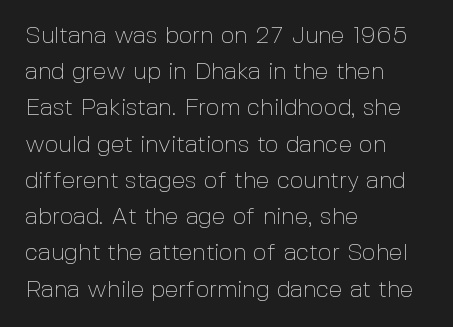
Default kerning and tracking; the words read as compact shapes. Tall strokes in this sample are plumb rather than angled. This rendering uses left alignment, leaving the right contour irregular. Students, observe: this is what conventionally led text looks like. Each stroke keeps to a modest, everyday thickness or less. Honestly, there is no underline to notice here at all.
